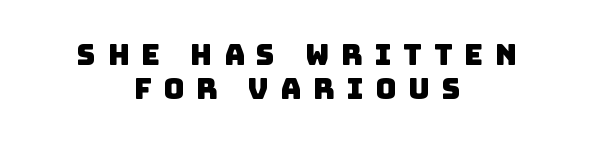
Tracking here is generous; glyphs stand well apart from one another. Grotesque or geometric, the face here clearly has no serifs. The paragraph has two soft edges and a firm central axis. Looks like regular typesetting: each glyph gets only the width it needs. Glance below the letters and you will spot only blank space.
